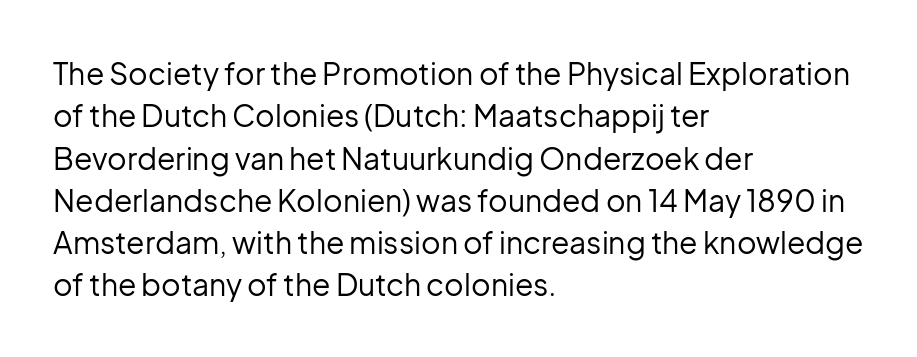
This rendering features lettering with no underline. Each letter keeps its own natural width here, so spacing adapts to shape. This block has exactly the height ordinary leading produces. Unlike a traditional serif, this face leaves its strokes unadorned.
